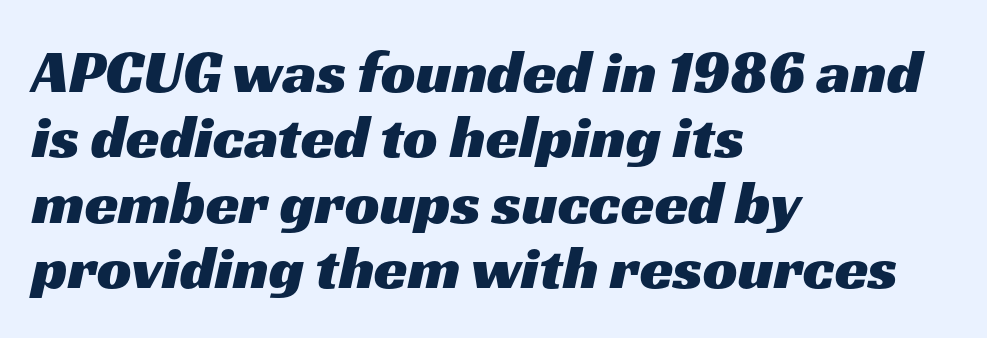
{"serif": "no", "width": "wide", "stroke_contrast": "medium", "x_height": "medium", "monospaced": "no", "underline": "no", "align": "left", "line_spacing": "tight", "line_spacing_ratio": 1.07, "letter_spacing": "normal", "letter_spacing_em": 0.0, "glyph_px": 61}
